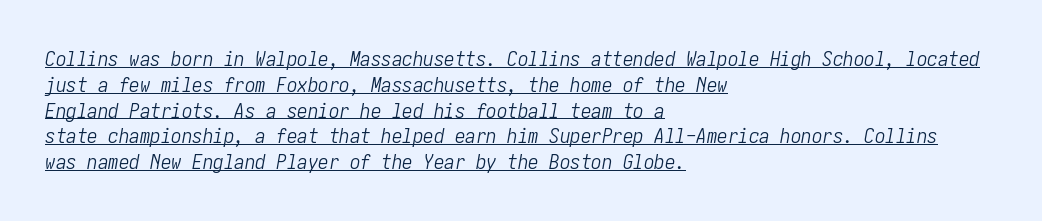
The image shows 21 px text type, italic (leaning right); set left-aligned, line spacing 1.23x, normal letter spacing, underlined.
